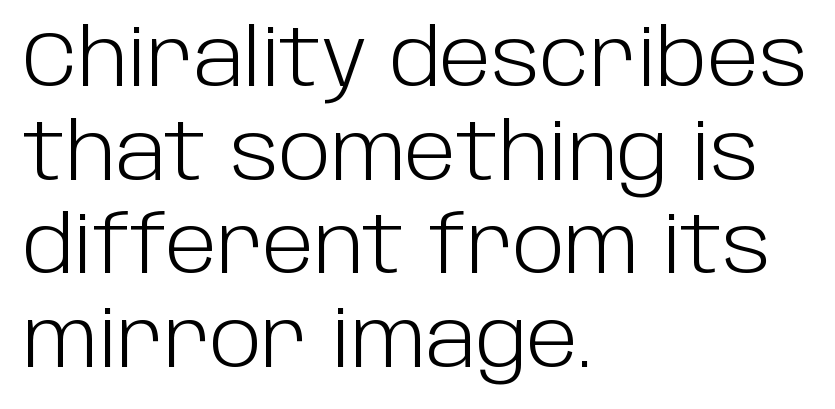
Unmarked baselines from the first word to the last. These lines are rendered in a variable-pitch font. To sum up the face: it is a sans, with no serifs. The font's upright variant was chosen for this text. Nobody touched the tracking dial on this one.
